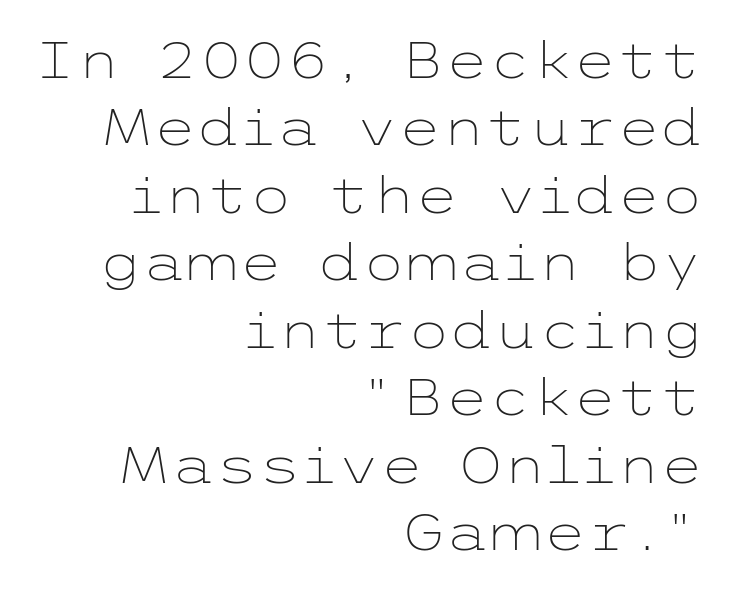
{"serif": "no", "italic": "no", "bold": "no", "weight": "light", "width": "wide", "stroke_contrast": "low", "x_height": "medium", "underline": "no", "align": "right", "line_spacing": "normal", "line_spacing_ratio": 1.35, "letter_spacing": "normal", "letter_spacing_em": 0.0, "glyph_px": 50}
